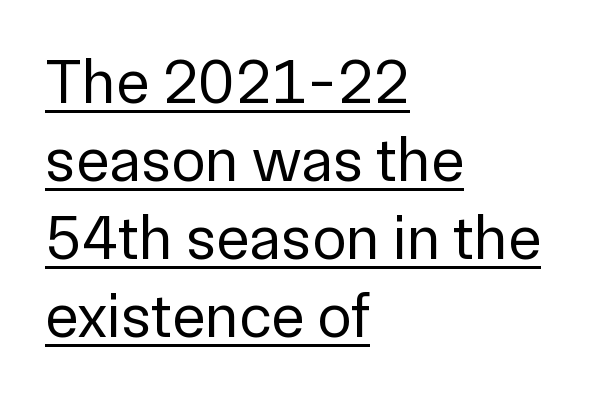
Q: Is the text bold? A: No.
Q: Is the text italic (slanted)? A: No, it is upright.
Q: Is the typeface a serif or a sans-serif typeface? A: Sans-serif.
Q: Is the text underlined? A: Yes.
Q: How is the paragraph aligned? A: Left-aligned.
Q: Is the spacing between letters normal or unusually wide? A: Normal.
Q: Width (condensed, normal, or wide)? A: Normal.
Q: Stroke contrast? A: Low.
Q: x-height? A: Medium.
Q: Monospaced? A: No.
